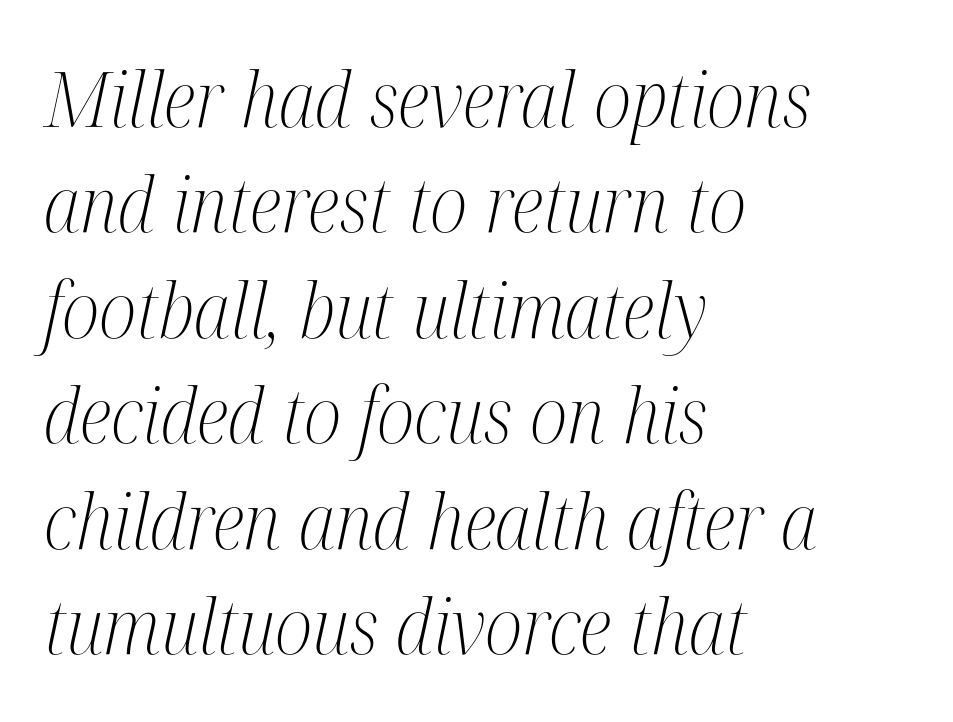
The image shows 77 px light, condensed serif type, italic (leaning right); set left-aligned, normal line spacing (1.37x), normal letter spacing, not underlined; medium stroke contrast and a medium x-height.
